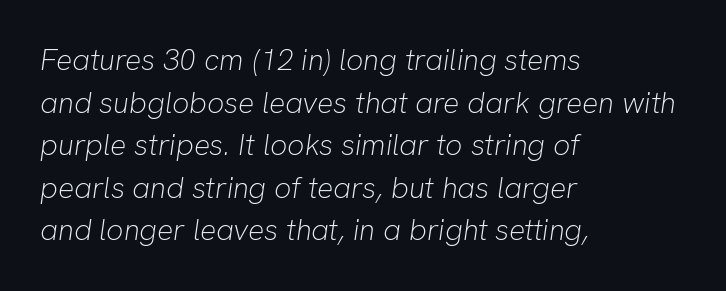
The image shows 30 px light type, italic (leaning right); set left-aligned, normal line spacing (1.42x), normal letter spacing, not underlined; low stroke contrast and a medium x-height.
